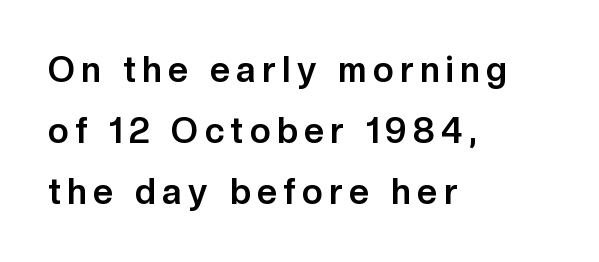
The image shows 35 px bold sans-serif type, upright; set left-aligned, line spacing 1.75x, not underlined; low stroke contrast and a medium x-height.
